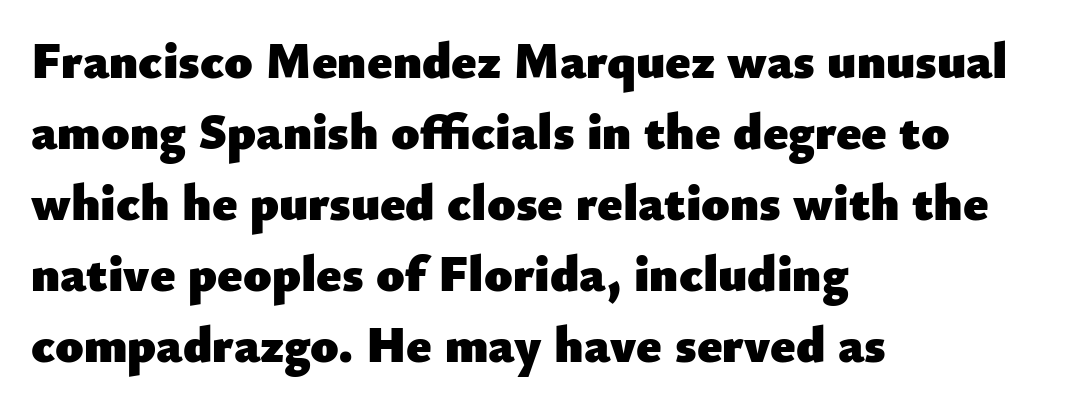
Q: Is the text bold? A: Yes.
Q: Is the text italic (slanted)? A: No, it is upright.
Q: Is the typeface a serif or a sans-serif typeface? A: Sans-serif.
Q: Is the text underlined? A: No.
Q: How is the paragraph aligned? A: Left-aligned.
Q: Is the spacing between letters normal or unusually wide? A: Normal.
Q: Is the spacing between lines tight, normal or loose? A: Normal.
Q: Width (condensed, normal, or wide)? A: Normal.
Q: Stroke contrast? A: Low.
Q: x-height? A: Small.
Q: Monospaced? A: No.
